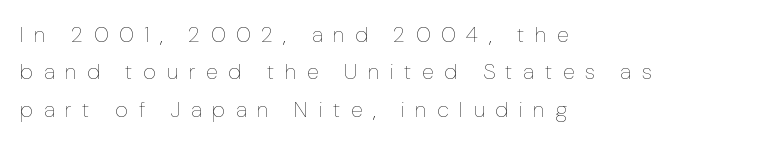
The image shows 22 px text type, upright; set left-aligned, normal line spacing (1.7x), unusually wide letter spacing (+0.48 em), not underlined.
